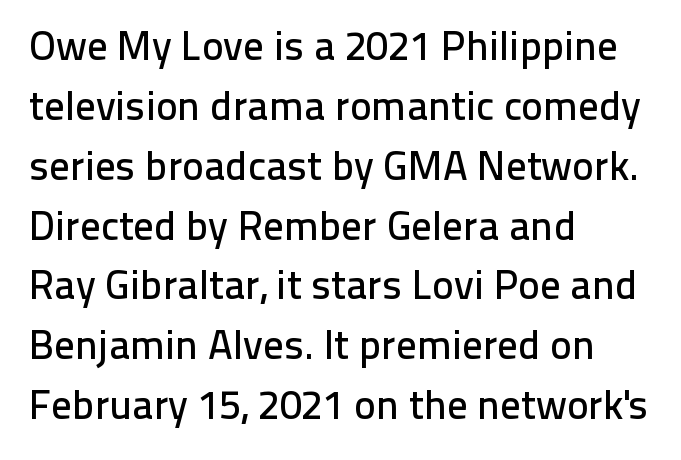
The ragged edge is on the right, which tells us the setting is flush left. Anything drawn beneath the words? Only blank space. Note: no serifs on the glyphs. The face used here is proportionally spaced, like ordinary book or web type.
